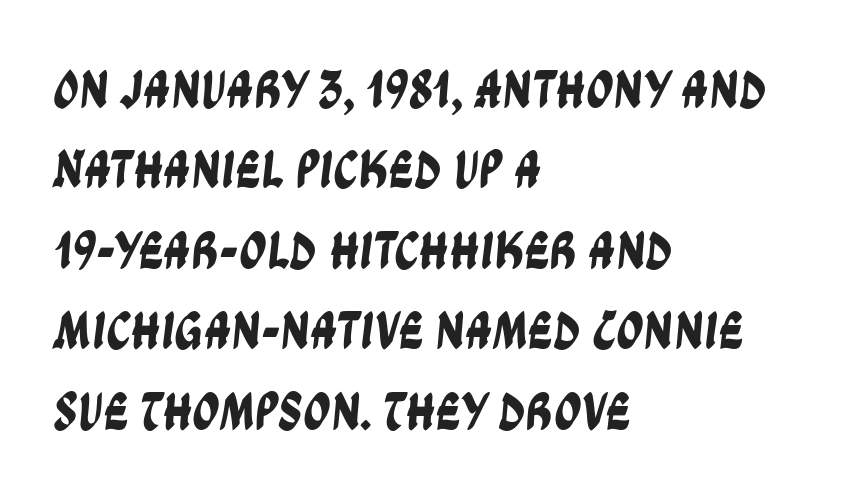
Q: Is the typeface a serif or a sans-serif typeface? A: Sans-serif.
Q: Is the text underlined? A: No.
Q: How is the paragraph aligned? A: Left-aligned.
Q: Is the spacing between letters normal or unusually wide? A: Normal.
Q: Is the spacing between lines tight, normal or loose? A: Normal.
Q: Width (condensed, normal, or wide)? A: Condensed.
Q: Stroke contrast? A: Low.
Q: x-height? A: Large.
Q: Monospaced? A: No.
